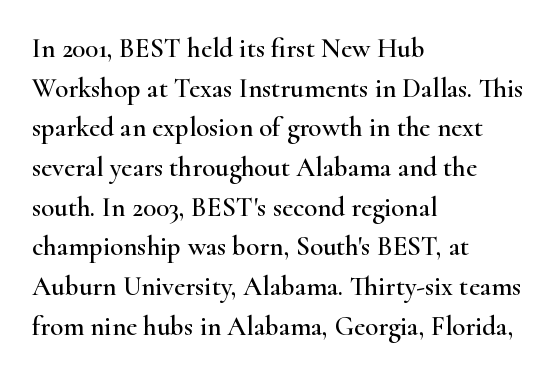
Reading down the column, the eye jumps a familiar distance to each next line. The gaps between neighbouring characters are ordinary and unremarkable. Every character sits straight up, as roman type does. These lines stack with their left ends in a neat column. Bare-footed words on every line.
